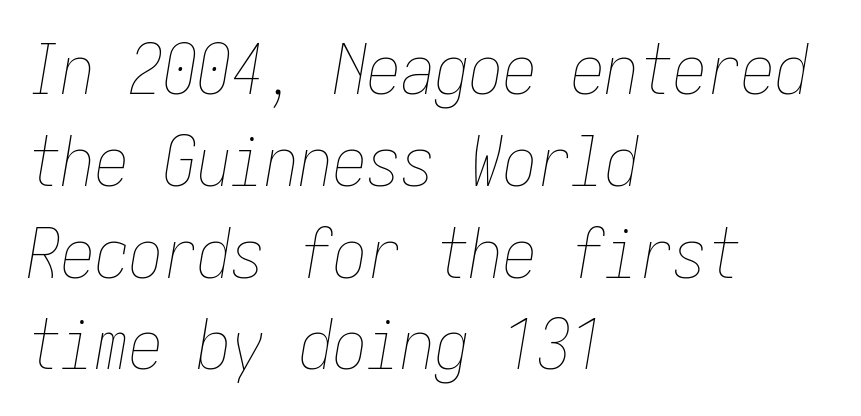
Anything drawn beneath the words? Only blank space. A classic flush-left, rag-right setting is used for this passage. Yep, that's italic — everything's leaning. The cut favours lightness, reaching ordinary text weight at its darkest.
